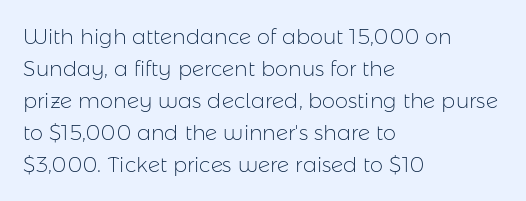
The image shows 21 px text type, upright; set left-aligned, normal line spacing (1.52x), normal letter spacing, not underlined.
